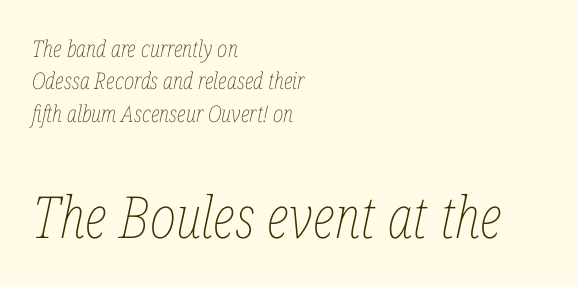
{"italic": "yes", "lean": "right", "slant_degrees": 12, "bold": "no", "weight": "thin", "width": "condensed", "stroke_contrast": "low", "x_height": "medium", "monospaced": "no", "underline": "no", "align": "left", "line_spacing": "normal", "line_spacing_ratio": 1.41, "letter_spacing": "normal", "letter_spacing_em": 0.0, "larger_block": "second", "size_ratio": 2.52, "glyph_px": 58}
